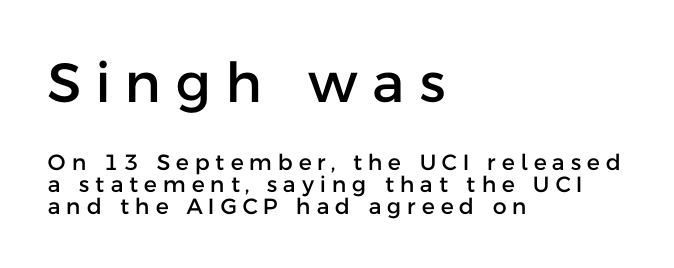
Spacing verdict: proportional, widths tailored to each character. This rendering features lettering with no underline. Loose tracking; the words dissolve into strings of separated letters. The typesetter chose a ragged-right arrangement here.
